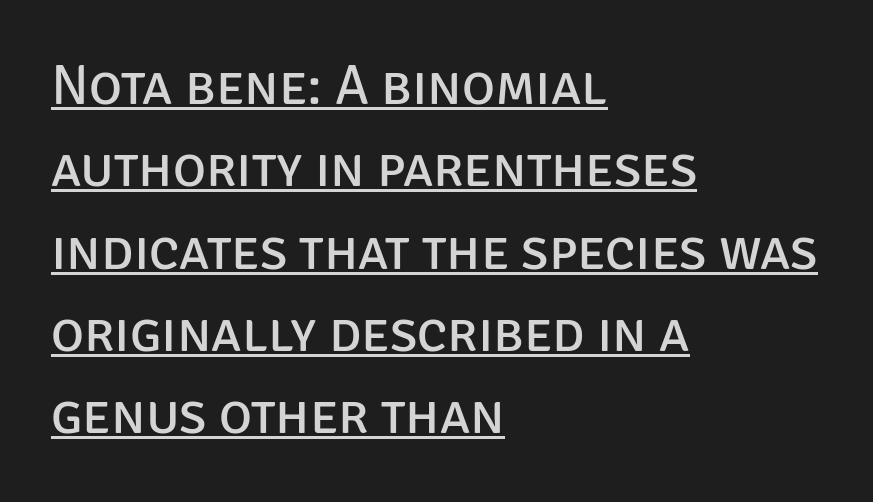
The image shows 56 px regular-weight sans-serif type, upright; set left-aligned, normal line spacing (1.47x), normal letter spacing, underlined; low stroke contrast and a large x-height.
